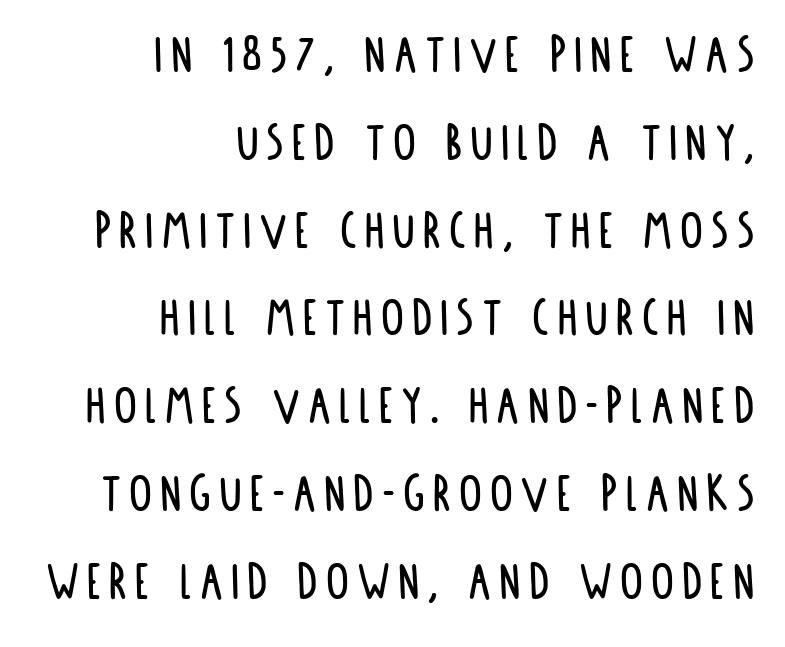
Is this a fixed-width face? No — the glyphs have proportional, varying widths. When letters stand straight like this, we call the style roman or upright. Check under the words: just untouched page. Quick note: interline space is typical.
